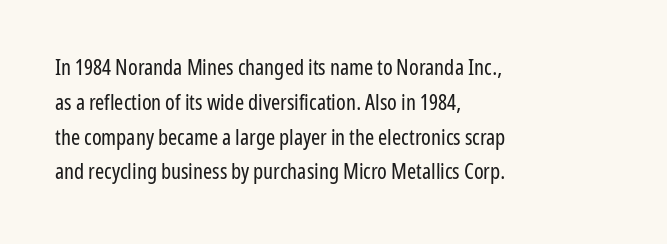
Q: Is the text bold? A: No.
Q: Is the text italic (slanted)? A: No, it is upright.
Q: Is the text underlined? A: No.
Q: How is the paragraph aligned? A: Left-aligned.
Q: Is the spacing between letters normal or unusually wide? A: Normal.
Q: Is the spacing between lines tight, normal or loose? A: Normal.
